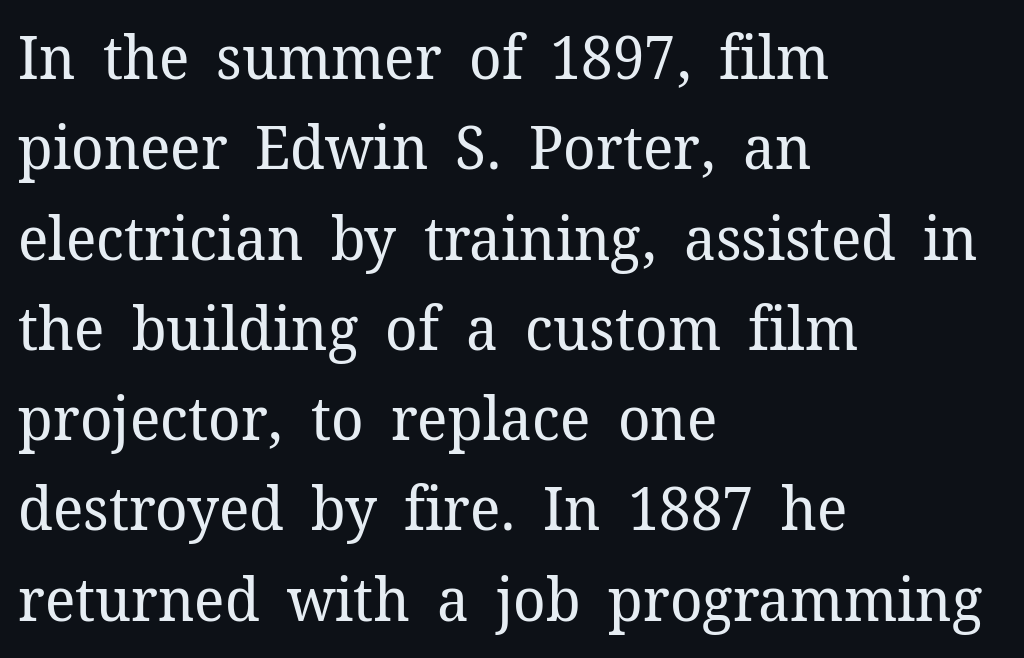
{"serif": "yes", "italic": "no", "bold": "no", "weight": "regular", "width": "normal", "stroke_contrast": "low", "x_height": "medium", "monospaced": "no", "underline": "no", "align": "left", "line_spacing": "normal", "line_spacing_ratio": 1.48, "letter_spacing": "normal", "letter_spacing_em": 0.0, "glyph_px": 61}
